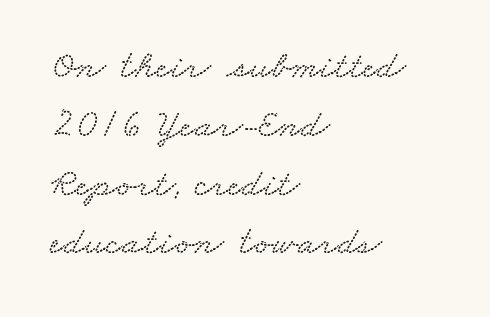
Q: Is the text underlined? A: No.
Q: How is the paragraph aligned? A: Left-aligned.
Q: Is the spacing between letters normal or unusually wide? A: Normal.
Q: Is the spacing between lines tight, normal or loose? A: Normal.
Q: Width (condensed, normal, or wide)? A: Wide.
Q: Stroke contrast? A: Low.
Q: x-height? A: Small.
Q: Monospaced? A: No.
